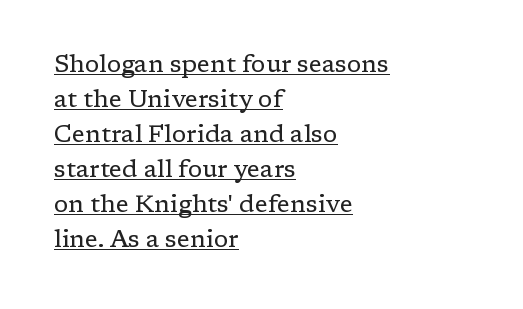
The image shows 24 px text type, upright; set left-aligned, normal line spacing (1.46x), normal letter spacing, underlined.
